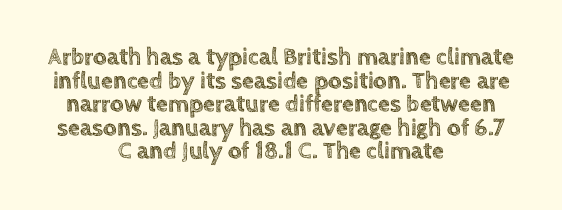
The image shows 24 px text type, upright; set centered, tight line spacing (0.98x), normal letter spacing, not underlined.
